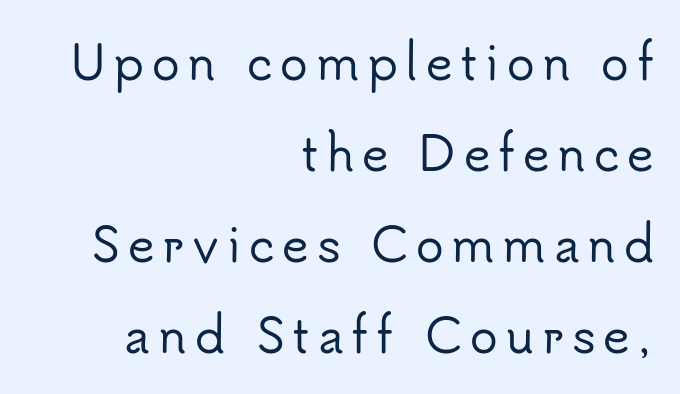
The image shows 46 px sans-serif type, upright; set right-aligned, loose line spacing (1.98x), not underlined; low stroke contrast and a small x-height.
